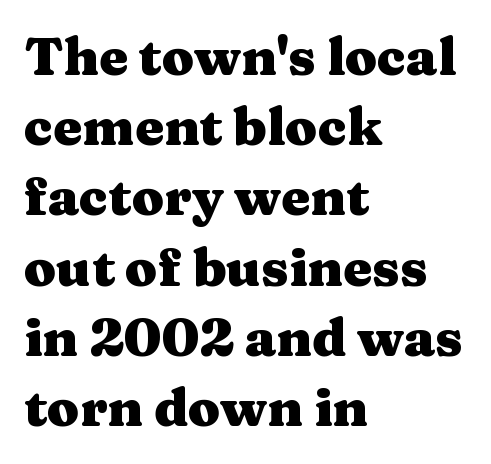
{"serif": "yes", "italic": "no", "bold": "yes", "weight": "heavy", "width": "wide", "stroke_contrast": "medium", "x_height": "medium", "monospaced": "no", "underline": "no", "align": "left", "line_spacing": "normal", "line_spacing_ratio": 1.35, "letter_spacing": "normal", "letter_spacing_em": 0.0, "glyph_px": 52}
